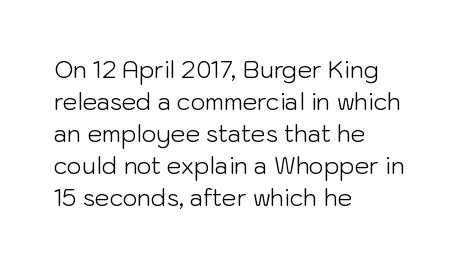
The image shows 23 px text type, upright; set left-aligned, normal line spacing (1.39x), normal letter spacing, not underlined.
